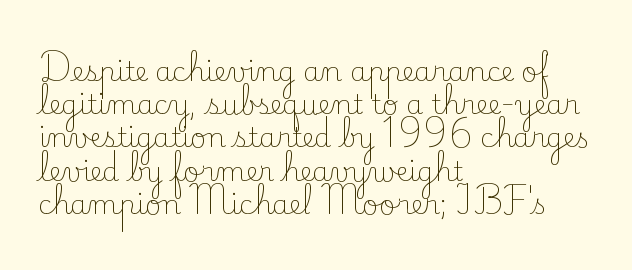
The image shows 27 px text type, upright; set left-aligned, line spacing 1.23x, normal letter spacing, not underlined.
